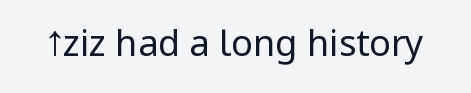
{"serif": "no", "italic": "no", "bold": "no", "weight": "regular", "width": "condensed", "stroke_contrast": "low", "underline": "no", "letter_spacing": "normal", "letter_spacing_em": 0.0, "glyph_px": 36}
